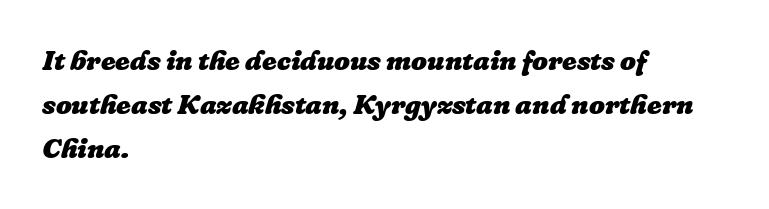
The line texture is even and compact thanks to regular tracking. Looking at the ascenders, they clearly lean. Emphasis by weight is at full strength: bold. Any mark beneath the type? The region is blank. Short and long lines alike share a common starting point at left.
